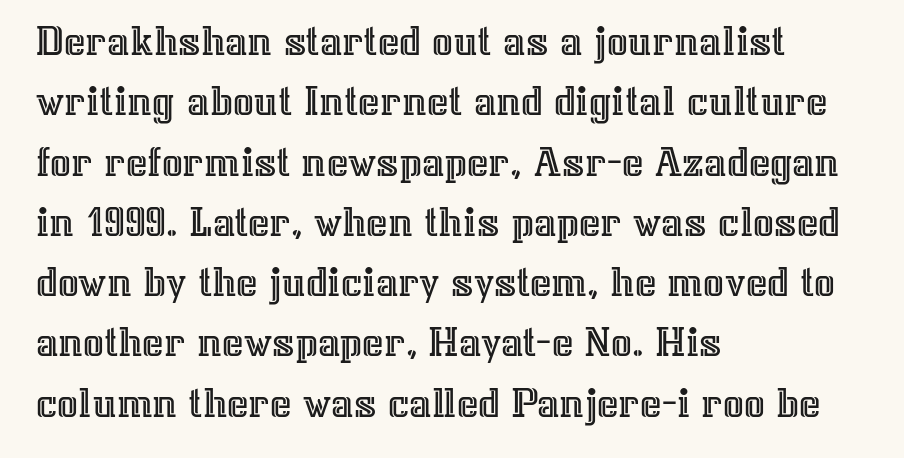
Q: Is the text italic (slanted)? A: No, it is upright.
Q: Is the text underlined? A: No.
Q: How is the paragraph aligned? A: Left-aligned.
Q: Is the spacing between letters normal or unusually wide? A: Normal.
Q: Is the spacing between lines tight, normal or loose? A: Normal.
Q: Width (condensed, normal, or wide)? A: Normal.
Q: x-height? A: Medium.
Q: Monospaced? A: No.
